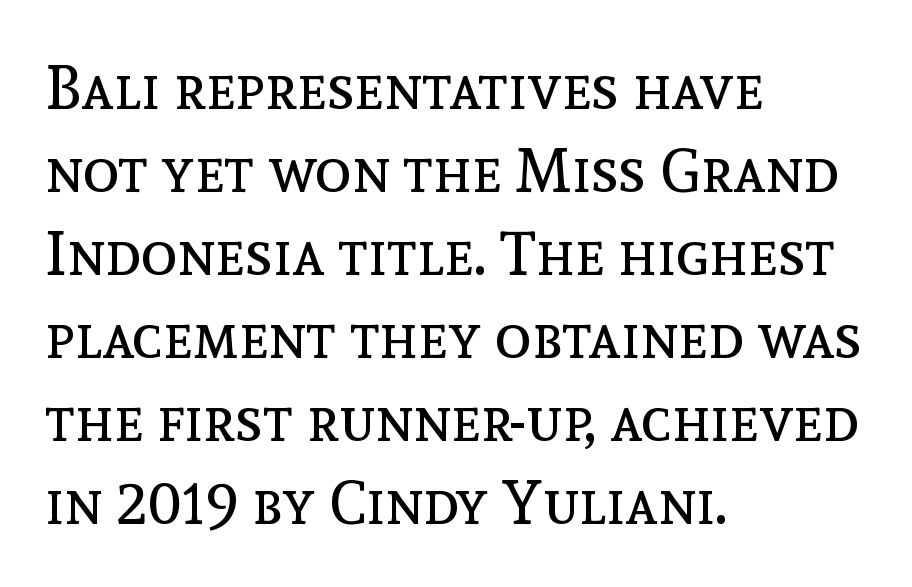
{"italic": "no", "bold": "no", "weight": "regular", "width": "normal", "x_height": "medium", "monospaced": "no", "underline": "no", "align": "left", "line_spacing": "normal", "line_spacing_ratio": 1.36, "letter_spacing": "normal", "letter_spacing_em": 0.0, "glyph_px": 61}
